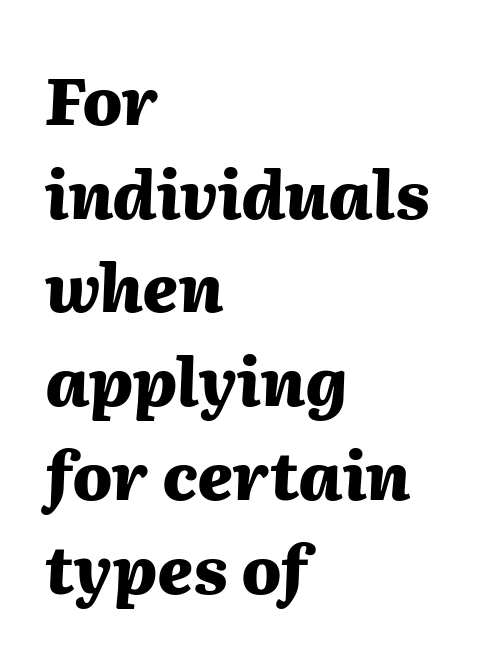
The image shows 66 px heavy type, italic (leaning right); set left-aligned, normal line spacing (1.42x), normal letter spacing, not underlined; medium stroke contrast and a medium x-height.
